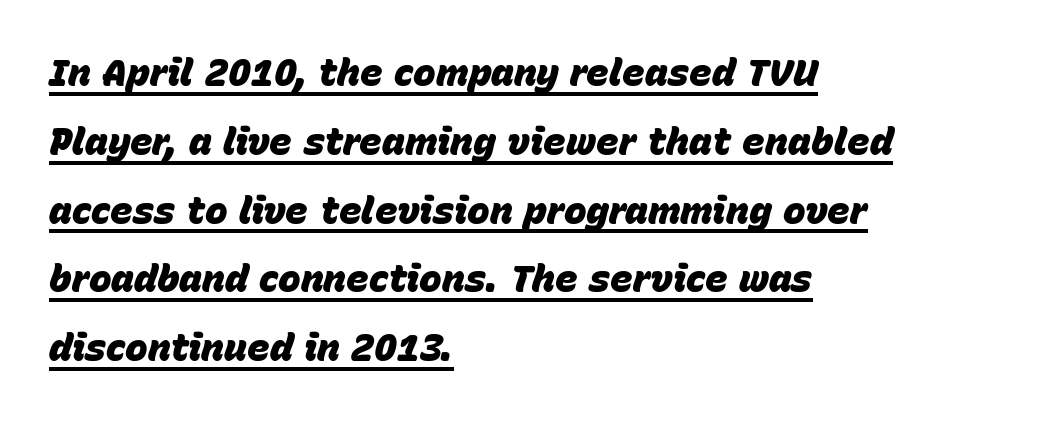
{"italic": "yes", "lean": "right", "slant_degrees": 15, "bold": "yes", "weight": "heavy", "width": "normal", "stroke_contrast": "low", "x_height": "large", "monospaced": "no", "underline": "yes", "align": "left", "line_spacing_ratio": 1.81, "letter_spacing": "normal", "letter_spacing_em": 0.0, "glyph_px": 38}
